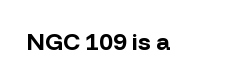
The image shows 24 px bold type, upright; set normal letter spacing, not underlined.
